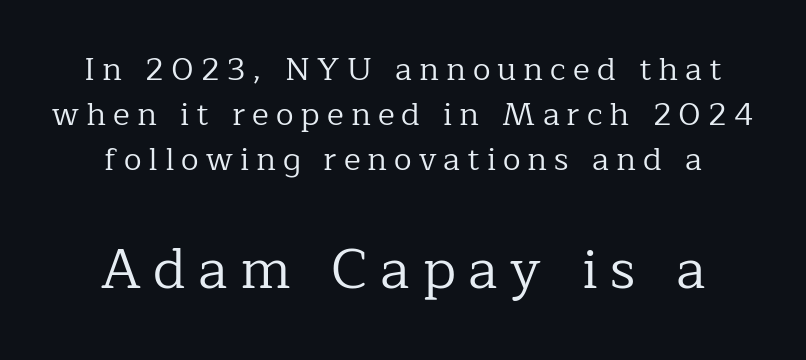
Typeset on center — no edge is straight. Glyph-to-glyph distance is far greater than everyday printed text. To sum up the face: it has serifs. Which chunk is bigger? The second one — the bottom block dwarfs the top. The face used here is proportionally spaced, like ordinary book or web type. The string is rendered with underlining switched off.
